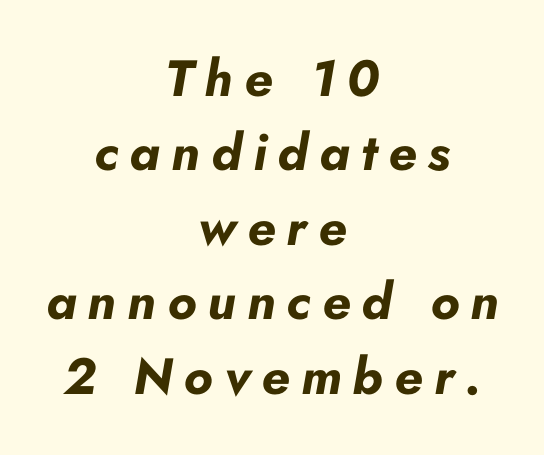
The image shows 51 px bold type, italic (leaning right); set centered, normal line spacing (1.46x), unusually wide letter spacing (+0.22 em), not underlined; low stroke contrast and a small x-height.
